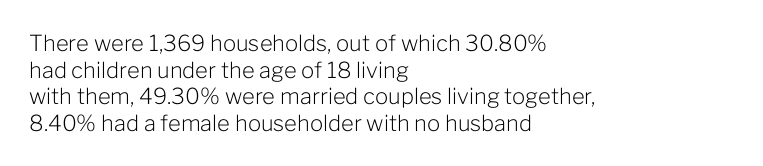
The image shows 22 px text type, upright; set left-aligned, line spacing 1.21x, normal letter spacing, not underlined.
